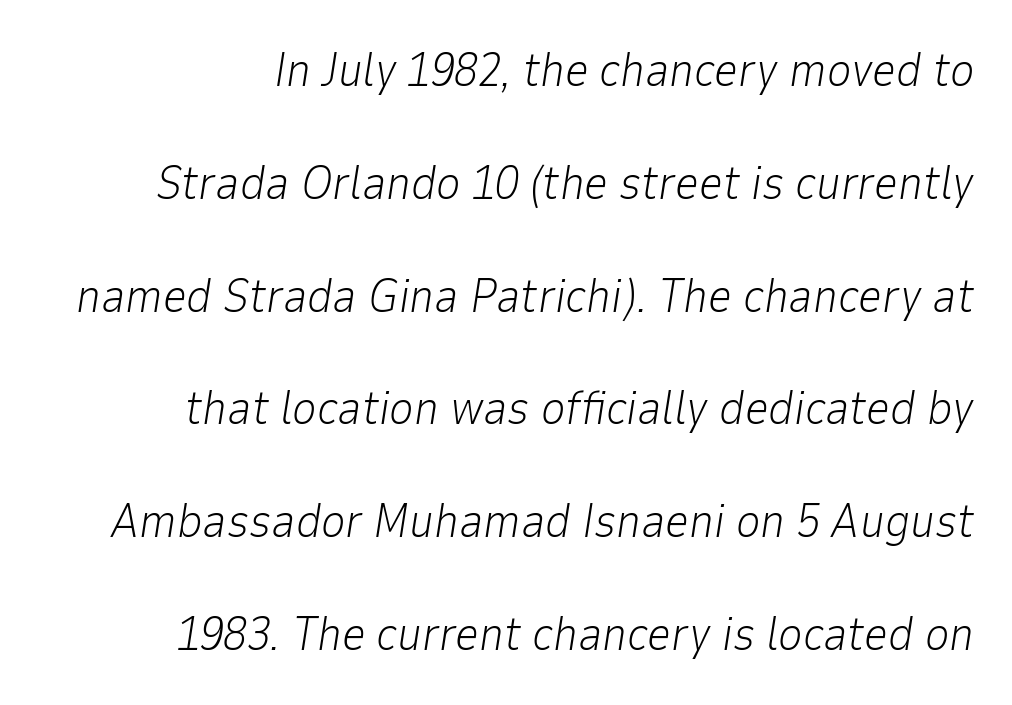
No chunkiness to these letters — they're not bold. A clean baseline with only descenders dipping below it. A great deal of white space separates one row of letters from the next. Casual observation: everything's shoved over to the right. Default kerning and tracking; the words read as compact shapes.
